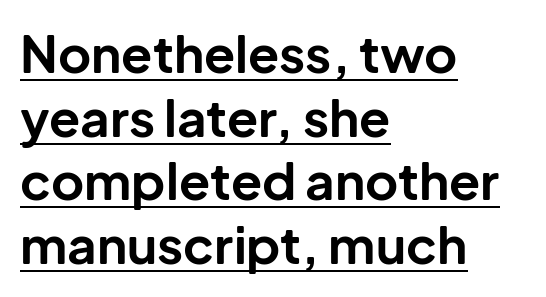
The image shows 51 px bold sans-serif type, upright; set left-aligned, normal line spacing (1.25x), normal letter spacing, underlined; low stroke contrast and a medium x-height.
